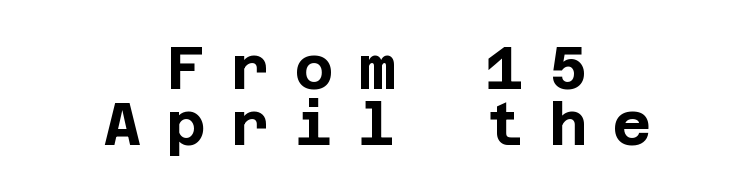
Q: Is the text bold? A: Yes.
Q: Is the text italic (slanted)? A: No, it is upright.
Q: Is the typeface a serif or a sans-serif typeface? A: Sans-serif.
Q: Is the text underlined? A: No.
Q: How is the paragraph aligned? A: Centered.
Q: Is the spacing between letters normal or unusually wide? A: Unusually wide.
Q: Is the spacing between lines tight, normal or loose? A: Tight.
Q: Width (condensed, normal, or wide)? A: Normal.
Q: Stroke contrast? A: Low.
Q: x-height? A: Large.
